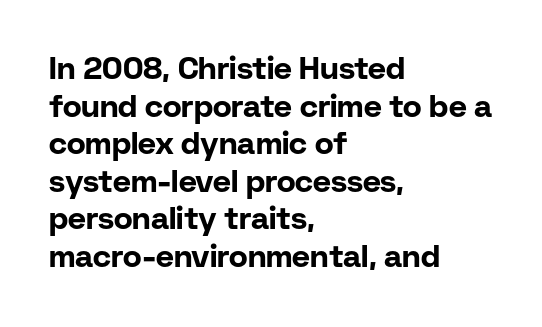
{"serif": "no", "italic": "no", "bold": "yes", "weight": "bold", "width": "normal", "stroke_contrast": "low", "x_height": "medium", "monospaced": "no", "underline": "no", "align": "left", "line_spacing_ratio": 1.21, "letter_spacing": "normal", "letter_spacing_em": 0.0, "glyph_px": 31}
